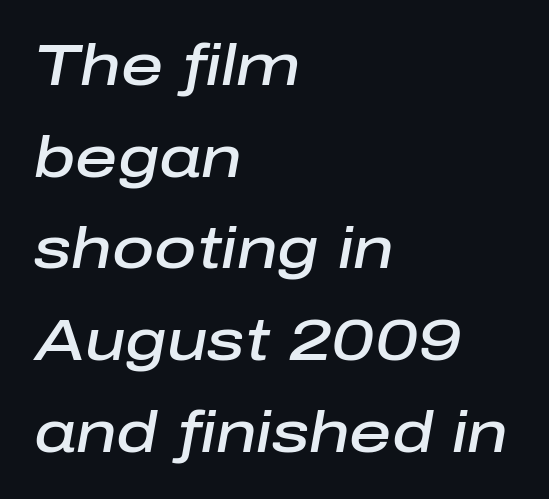
The image shows 58 px semibold type, italic (leaning right); set left-aligned, normal line spacing (1.58x), normal letter spacing, not underlined; low stroke contrast and a medium x-height.
